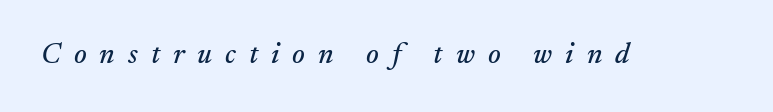
{"serif": "yes", "italic": "yes", "lean": "right", "slant_degrees": 17, "width": "normal", "stroke_contrast": "medium", "x_height": "small", "monospaced": "no", "underline": "no", "letter_spacing": "wide", "letter_spacing_em": 0.45, "glyph_px": 29}
